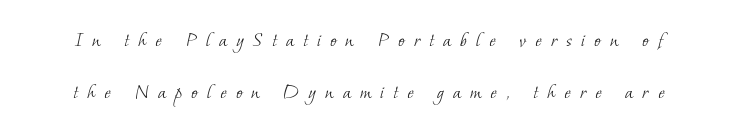
This rendering widens character spacing well past its baseline value. The cut favours lightness, reaching ordinary text weight at its darkest. Check the space under the baseline: it is left empty. The block of text is sparse from top to bottom, with ample space between rows.
